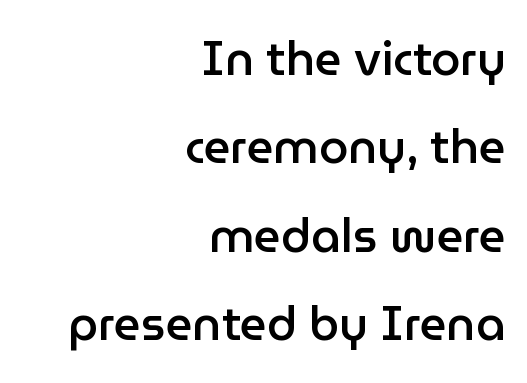
Q: Is the text bold? A: Semi-bold.
Q: Is the text italic (slanted)? A: No, it is upright.
Q: Is the typeface a serif or a sans-serif typeface? A: Sans-serif.
Q: Is the text underlined? A: No.
Q: How is the paragraph aligned? A: Right-aligned.
Q: Is the spacing between letters normal or unusually wide? A: Normal.
Q: Width (condensed, normal, or wide)? A: Normal.
Q: Stroke contrast? A: Low.
Q: x-height? A: Medium.
Q: Monospaced? A: No.
